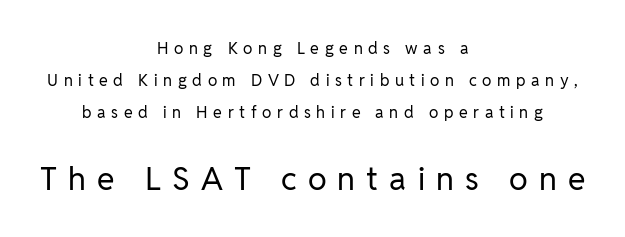
{"serif": "no", "italic": "no", "bold": "no", "weight": "regular", "width": "normal", "stroke_contrast": "low", "x_height": "medium", "monospaced": "no", "underline": "no", "align": "center", "line_spacing": "loose", "line_spacing_ratio": 1.99, "letter_spacing": "wide", "letter_spacing_em": 0.35, "larger_block": "second", "size_ratio": 2.0, "glyph_px": 32}
